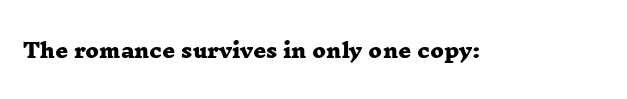
Standard letterfit; no display-style spreading of the glyphs. Plenty of ink on the page — the face is bold. The string is rendered with underlining switched off.
